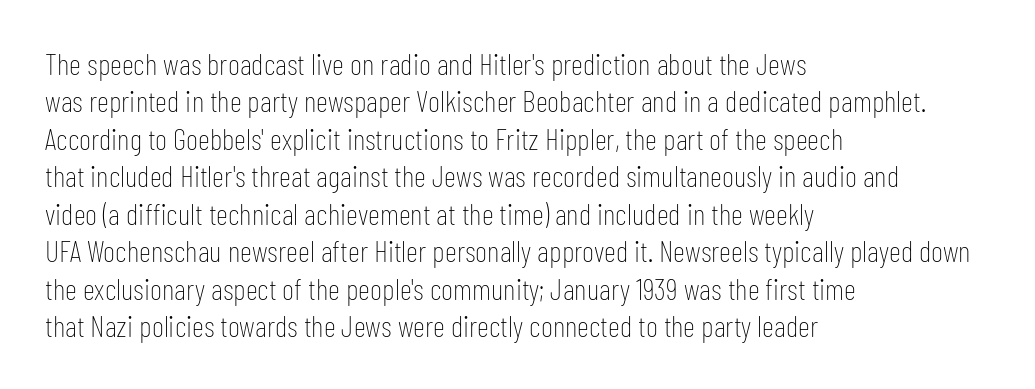
The image shows 30 px thin, condensed sans-serif type, upright; set left-aligned, normal line spacing (1.25x), normal letter spacing, not underlined; low stroke contrast and a medium x-height.
